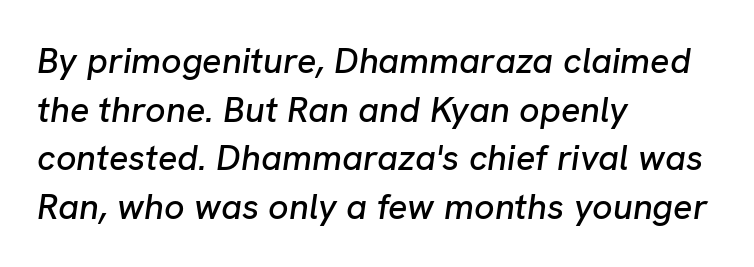
The image shows 36 px text type, italic (leaning right); set left-aligned, normal line spacing (1.35x), normal letter spacing, not underlined; low stroke contrast and a medium x-height.
